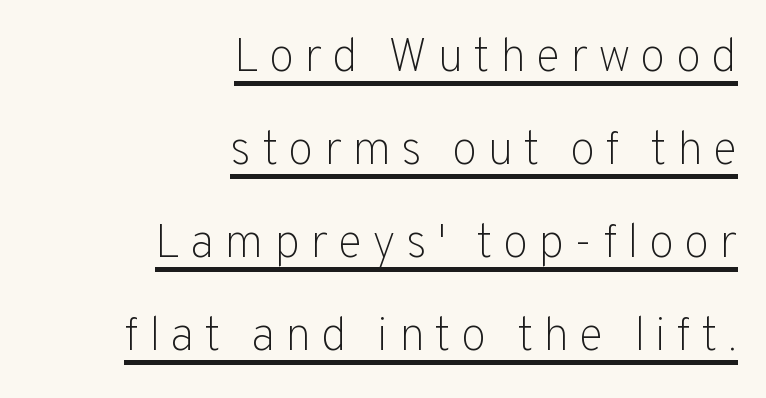
Q: Is the text bold? A: No.
Q: Is the text italic (slanted)? A: No, it is upright.
Q: Is the typeface a serif or a sans-serif typeface? A: Sans-serif.
Q: Is the text underlined? A: Yes.
Q: How is the paragraph aligned? A: Right-aligned.
Q: Is the spacing between letters normal or unusually wide? A: Unusually wide.
Q: Is the spacing between lines tight, normal or loose? A: Loose.
Q: Width (condensed, normal, or wide)? A: Normal.
Q: Stroke contrast? A: Low.
Q: x-height? A: Medium.
Q: Monospaced? A: No.
